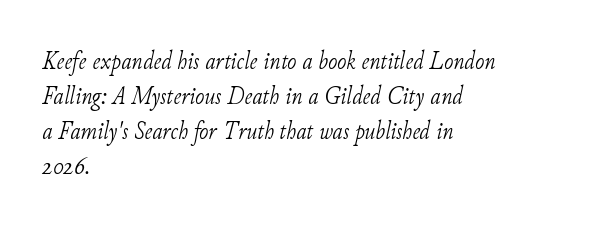
The image shows 25 px text type, italic (leaning right); set left-aligned, normal line spacing (1.4x), normal letter spacing, not underlined.
